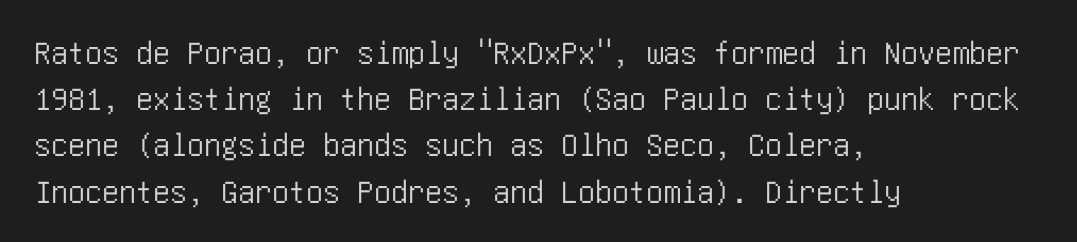
Inter-character spacing is left at the font's built-in metrics. The specimen omits any rule beneath the text block's lines. It's the straight-up-and-down kind of type. The glyphs in this specimen are sans serif. In terms of leading, this rendering sits right in the middle.
